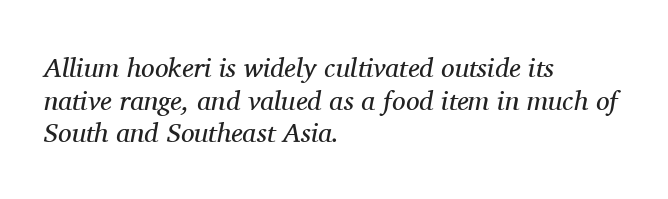
Q: Is the text bold? A: No.
Q: Is the text italic (slanted)? A: Yes, it leans right by about 11 degrees.
Q: Is the text underlined? A: No.
Q: How is the paragraph aligned? A: Left-aligned.
Q: Is the spacing between letters normal or unusually wide? A: Normal.
